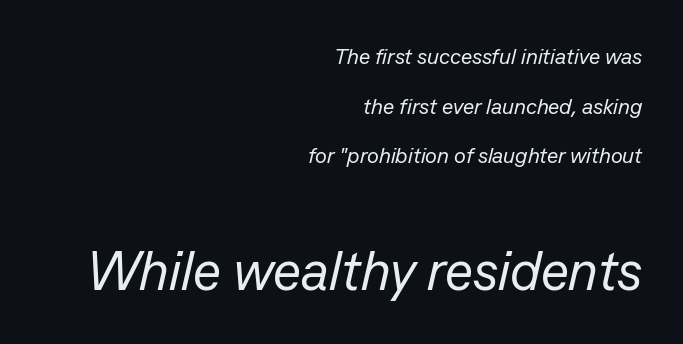
The image shows 55 px regular-weight type, italic (leaning right); set right-aligned, loose line spacing (2.26x), normal letter spacing, not underlined; the second (bottom) block is 2.5x larger; low stroke contrast and a medium x-height.
